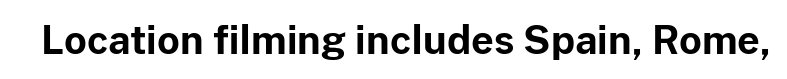
{"serif": "no", "italic": "no", "bold": "yes", "weight": "bold", "width": "normal", "stroke_contrast": "low", "x_height": "medium", "monospaced": "no", "underline": "no", "letter_spacing": "normal", "letter_spacing_em": 0.0, "glyph_px": 39}
